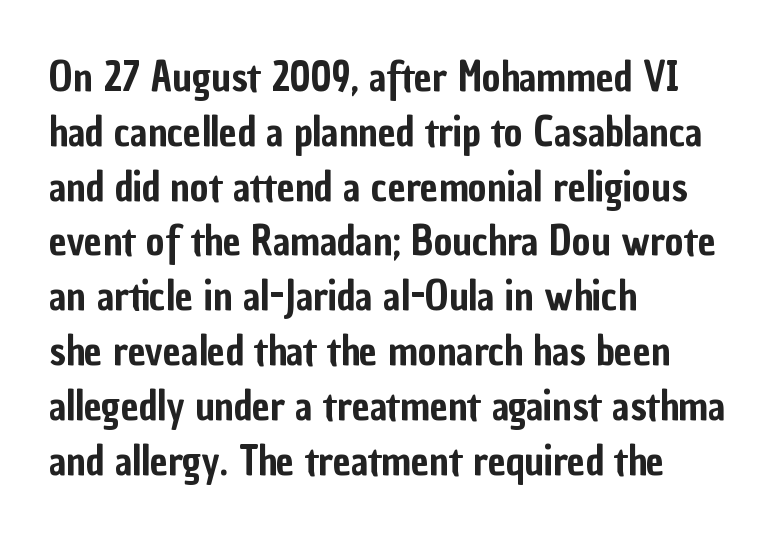
Q: Is the text italic (slanted)? A: No, it is upright.
Q: Is the typeface a serif or a sans-serif typeface? A: Sans-serif.
Q: Is the text underlined? A: No.
Q: How is the paragraph aligned? A: Left-aligned.
Q: Is the spacing between letters normal or unusually wide? A: Normal.
Q: Is the spacing between lines tight, normal or loose? A: Normal.
Q: Width (condensed, normal, or wide)? A: Condensed.
Q: Stroke contrast? A: Low.
Q: x-height? A: Medium.
Q: Monospaced? A: No.
